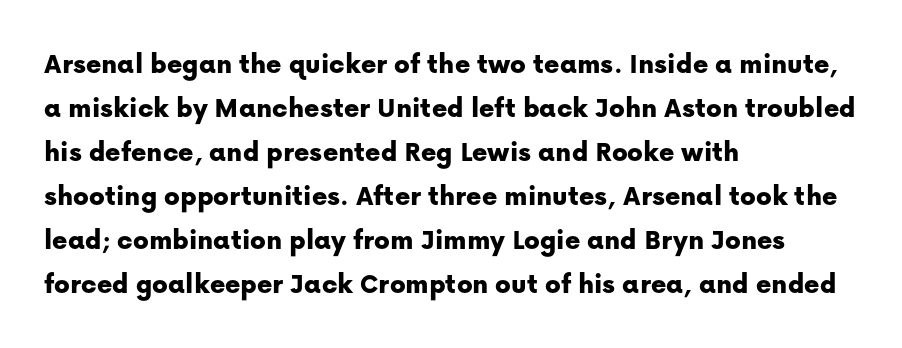
{"serif": "no", "italic": "no", "width": "normal", "stroke_contrast": "low", "x_height": "medium", "monospaced": "no", "underline": "no", "align": "left", "line_spacing": "normal", "line_spacing_ratio": 1.52, "letter_spacing": "normal", "letter_spacing_em": 0.0, "glyph_px": 29}
